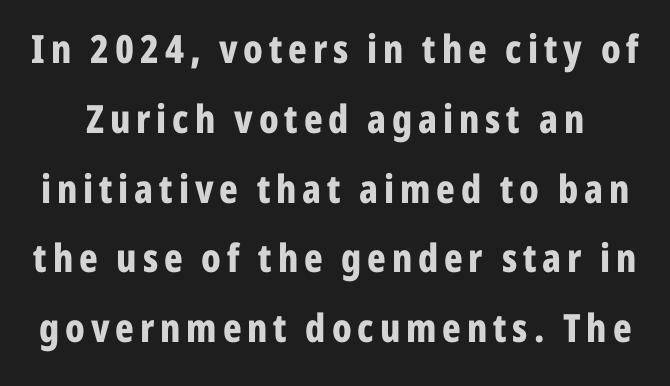
Q: Is the text bold? A: Yes.
Q: Is the text italic (slanted)? A: No, it is upright.
Q: Is the typeface a serif or a sans-serif typeface? A: Sans-serif.
Q: Is the text underlined? A: No.
Q: Width (condensed, normal, or wide)? A: Condensed.
Q: Stroke contrast? A: Low.
Q: x-height? A: Medium.
Q: Monospaced? A: No.
